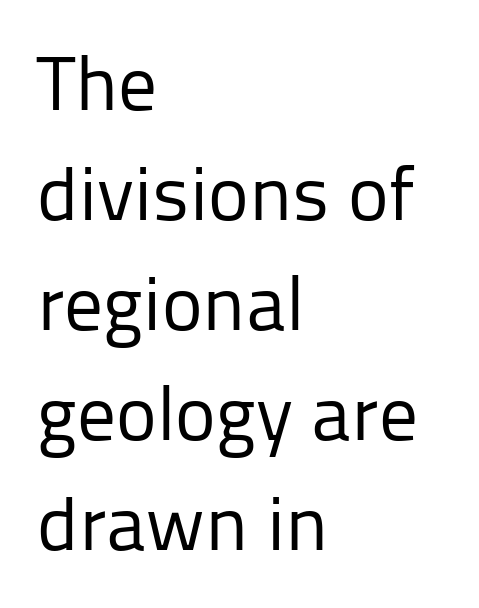
Q: Is the text bold? A: No.
Q: Is the text italic (slanted)? A: No, it is upright.
Q: Is the typeface a serif or a sans-serif typeface? A: Sans-serif.
Q: Is the text underlined? A: No.
Q: How is the paragraph aligned? A: Left-aligned.
Q: Is the spacing between letters normal or unusually wide? A: Normal.
Q: Is the spacing between lines tight, normal or loose? A: Normal.
Q: Width (condensed, normal, or wide)? A: Normal.
Q: Stroke contrast? A: Low.
Q: x-height? A: Medium.
Q: Monospaced? A: No.
